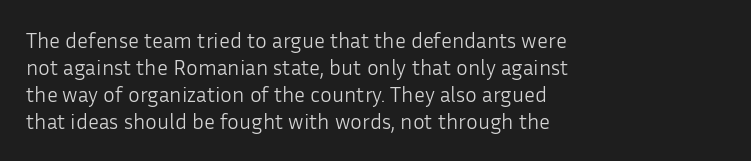
Q: Is the text bold? A: No.
Q: Is the text italic (slanted)? A: No, it is upright.
Q: Is the text underlined? A: No.
Q: How is the paragraph aligned? A: Left-aligned.
Q: Is the spacing between letters normal or unusually wide? A: Normal.
